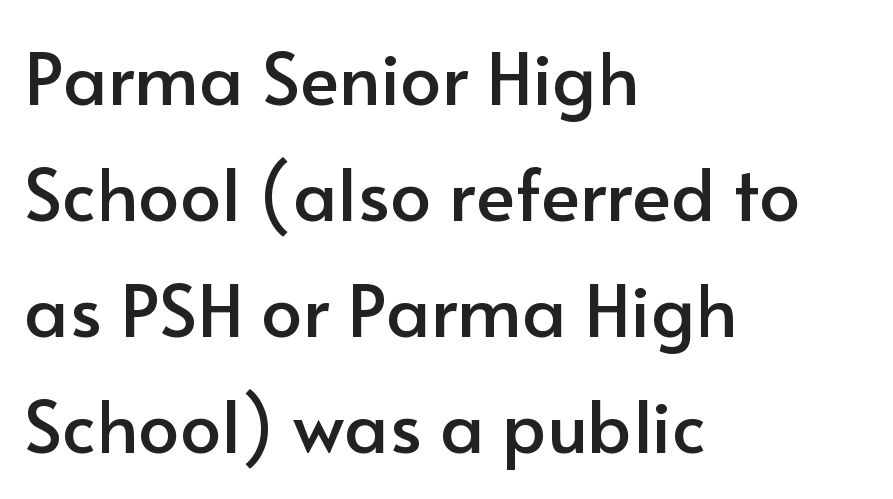
{"serif": "no", "italic": "no", "width": "normal", "stroke_contrast": "low", "x_height": "small", "monospaced": "no", "underline": "no", "align": "left", "line_spacing": "normal", "line_spacing_ratio": 1.59, "letter_spacing": "normal", "letter_spacing_em": 0.0, "glyph_px": 73}
